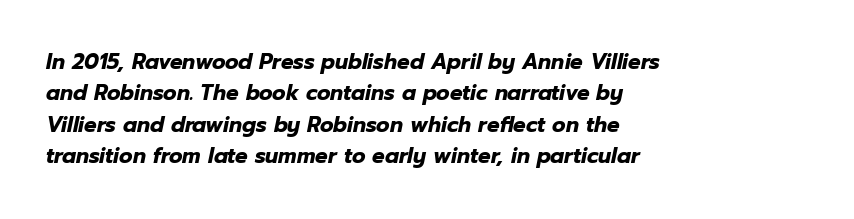
{"italic": "yes", "lean": "right", "slant_degrees": 12, "bold": "yes", "underline": "no", "align": "left", "line_spacing": "normal", "line_spacing_ratio": 1.5, "letter_spacing": "normal", "letter_spacing_em": 0.0, "glyph_px": 21}
